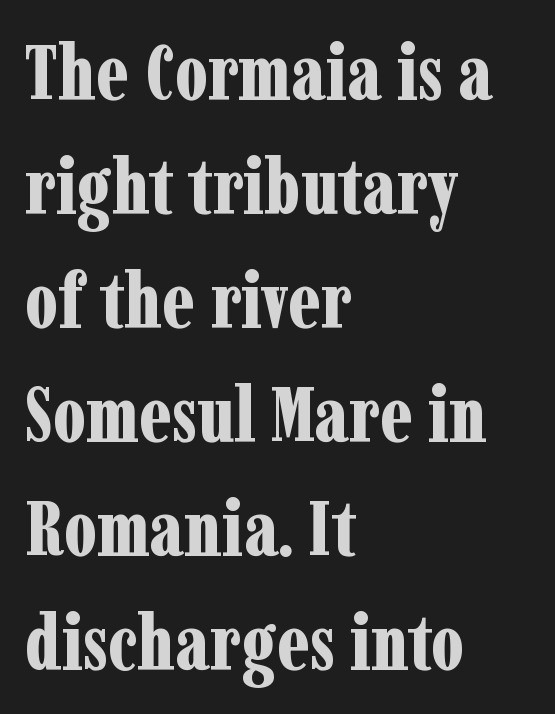
The image shows 77 px bold, condensed serif type, upright; set left-aligned, normal line spacing (1.48x), normal letter spacing, not underlined; low stroke contrast and a medium x-height.
